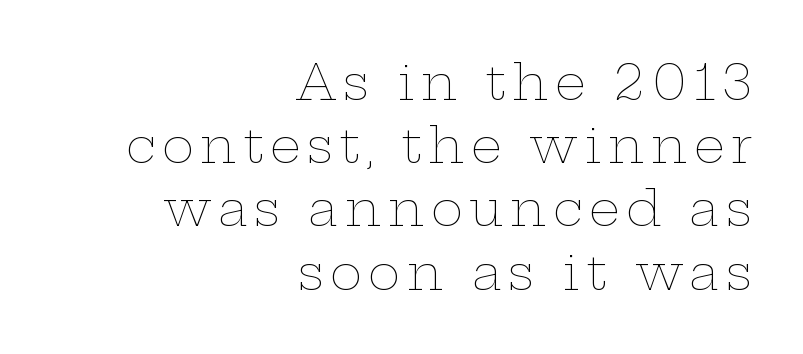
The image shows 49 px thin, wide type, upright; set right-aligned, normal line spacing (1.29x), not underlined; low stroke contrast and a medium x-height.
